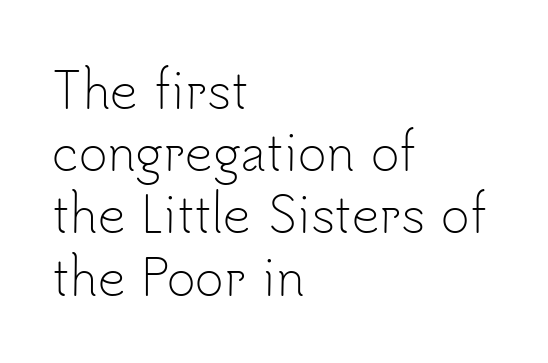
Short and long lines alike share a common starting point at left. A typesetter would call this proportional, since set widths differ per character. Just letters on the line, the space beneath them empty. Compared with a typical body face, this is equally light or lighter still. The font's upright variant was chosen for this text. This is sans-serif lettering, the kind often seen on screens and signage.
